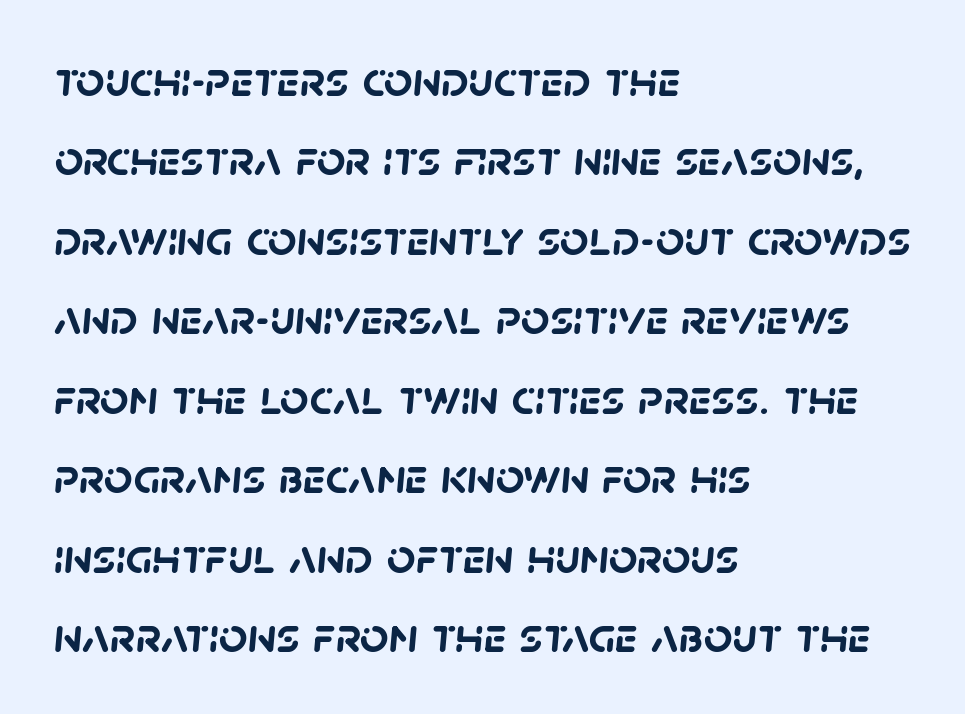
{"serif": "no", "bold": "yes", "weight": "semibold", "width": "normal", "stroke_contrast": "low", "x_height": "large", "monospaced": "no", "underline": "no", "align": "left", "line_spacing": "normal", "line_spacing_ratio": 1.59, "letter_spacing": "normal", "letter_spacing_em": 0.0, "glyph_px": 50}
